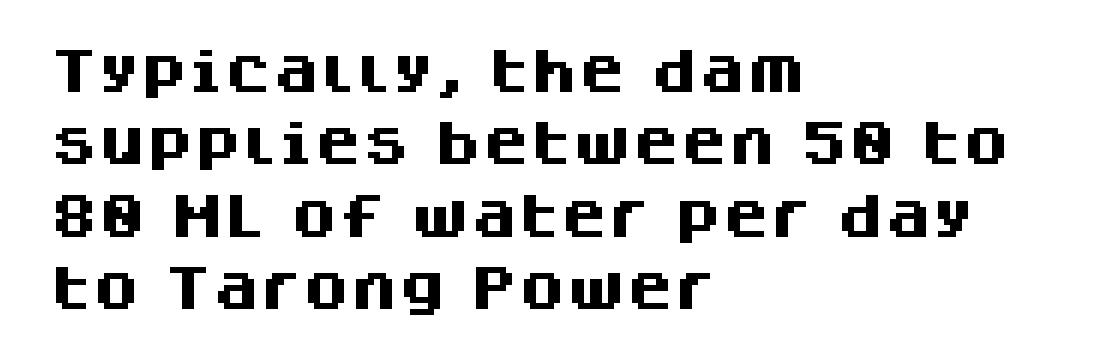
Q: Is the text bold? A: Yes.
Q: Is the text italic (slanted)? A: No, it is upright.
Q: Is the typeface a serif or a sans-serif typeface? A: Sans-serif.
Q: Is the text underlined? A: No.
Q: How is the paragraph aligned? A: Left-aligned.
Q: Is the spacing between letters normal or unusually wide? A: Normal.
Q: Is the spacing between lines tight, normal or loose? A: Normal.
Q: Width (condensed, normal, or wide)? A: Normal.
Q: Stroke contrast? A: Medium.
Q: x-height? A: Large.
Q: Monospaced? A: No.
